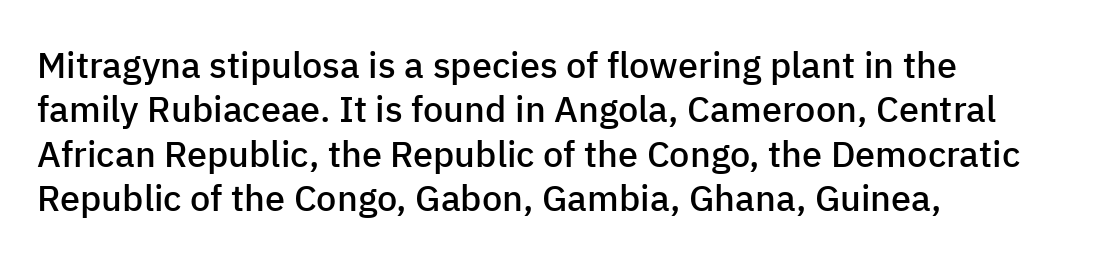
Q: Is the text bold? A: Semi-bold.
Q: Is the text italic (slanted)? A: No, it is upright.
Q: Is the typeface a serif or a sans-serif typeface? A: Sans-serif.
Q: Is the text underlined? A: No.
Q: How is the paragraph aligned? A: Left-aligned.
Q: Is the spacing between letters normal or unusually wide? A: Normal.
Q: Width (condensed, normal, or wide)? A: Normal.
Q: Stroke contrast? A: Low.
Q: x-height? A: Medium.
Q: Monospaced? A: No.
